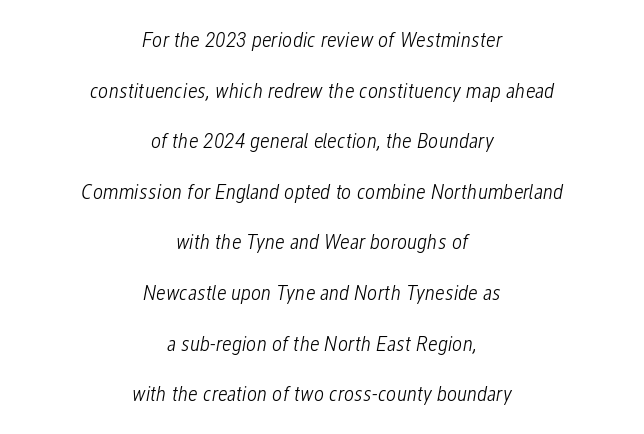
The strokes are not fattened; the text isn't bold. Reading down the block, each line starts at a different indent, mirrored at its end. The lines are spread far apart with generous leading. Beneath every word, the page is bare.
